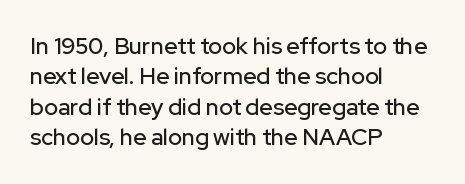
The image shows 23 px text type, upright; set left-aligned, normal line spacing (1.32x), normal letter spacing, not underlined.
